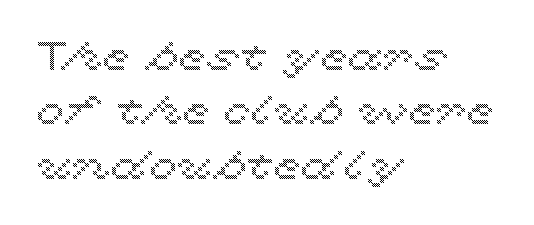
Does the copy run flush right? No — it runs flush left. The passage shown stacks its lines at a standard gap. There is no visible air inserted between adjacent glyphs.
